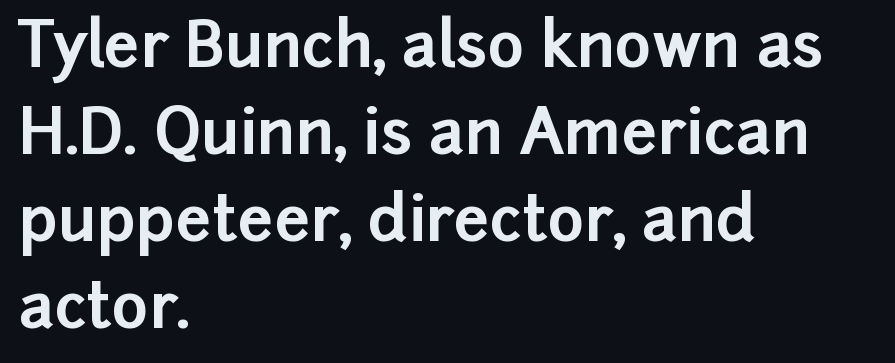
These lines were composed using upright roman letters. The designer went with a sans here, leaving each stem footless. Compared with typical paragraphs, the rows here are spaced about the same. You'd pick this weight for a headline — it's a proper bold. Each word holds together tightly as a unit, with standard inter-letter gaps.
